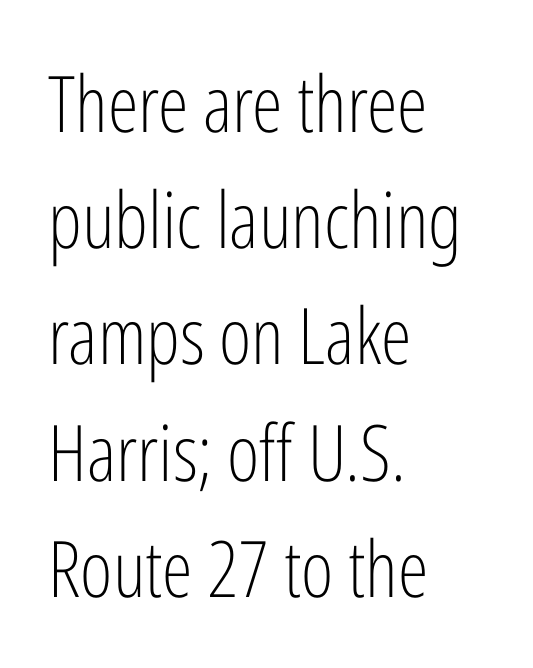
Quick note: interline space is typical. You could call the tracking neutral — neither tight nor loose. Notice how the stems are strictly vertical — no italics here. Bold? No — there's no thickening of the strokes. This rendering features lettering with no underline. Observe the absence of serifs on each vertical stroke in this sample.
